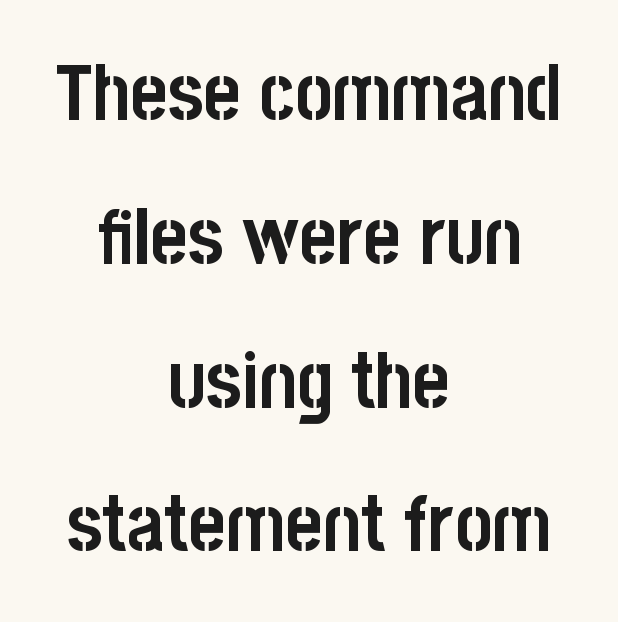
Q: Is the text bold? A: Yes.
Q: Is the text italic (slanted)? A: No, it is upright.
Q: Is the typeface a serif or a sans-serif typeface? A: Sans-serif.
Q: Is the text underlined? A: No.
Q: How is the paragraph aligned? A: Centered.
Q: Is the spacing between letters normal or unusually wide? A: Normal.
Q: Width (condensed, normal, or wide)? A: Condensed.
Q: Stroke contrast? A: Low.
Q: x-height? A: Large.
Q: Monospaced? A: No.
